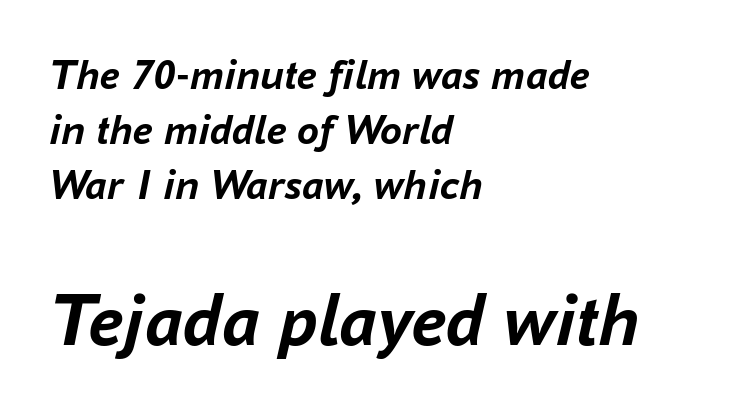
Q: Is the text bold? A: Yes.
Q: Is the text italic (slanted)? A: Yes, it leans right by about 16 degrees.
Q: Is the text underlined? A: No.
Q: How is the paragraph aligned? A: Left-aligned.
Q: Is the spacing between letters normal or unusually wide? A: Normal.
Q: Is the spacing between lines tight, normal or loose? A: Normal.
Q: Which block of text is set in a larger size, the first (top) or the second (bottom)? A: The second (bottom) one.
Q: Width (condensed, normal, or wide)? A: Normal.
Q: Stroke contrast? A: Low.
Q: x-height? A: Medium.
Q: Monospaced? A: No.
